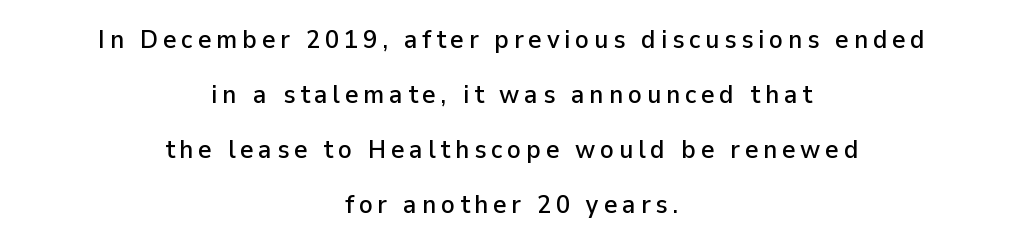
Q: Is the text italic (slanted)? A: No, it is upright.
Q: Is the text underlined? A: No.
Q: How is the paragraph aligned? A: Centered.
Q: Is the spacing between lines tight, normal or loose? A: Loose.
